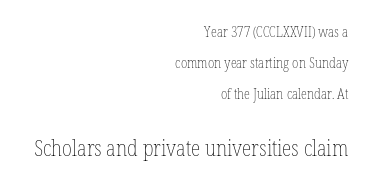
{"italic": "no", "bold": "no", "underline": "no", "align": "right", "line_spacing": "loose", "line_spacing_ratio": 2.21, "letter_spacing": "normal", "letter_spacing_em": 0.0, "larger_block": "second", "size_ratio": 1.57, "glyph_px": 22}
